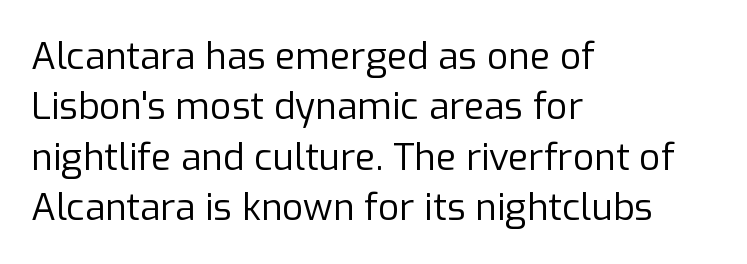
Inter-character spacing is left at the font's built-in metrics. Note: no serifs on the glyphs. Unbolded letterforms with no extra heft. The rendering uses natural spacing where letterforms have individual widths.
